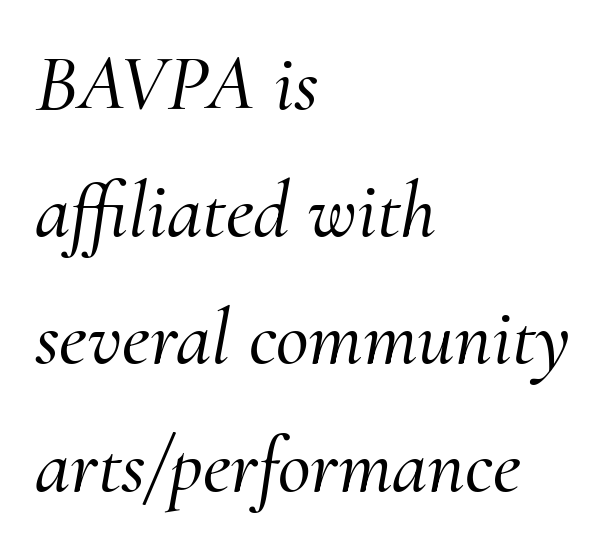
Q: Is the text italic (slanted)? A: Yes, it leans right by about 10 degrees.
Q: Is the typeface a serif or a sans-serif typeface? A: Serif.
Q: Is the text underlined? A: No.
Q: How is the paragraph aligned? A: Left-aligned.
Q: Is the spacing between letters normal or unusually wide? A: Normal.
Q: Is the spacing between lines tight, normal or loose? A: Normal.
Q: Width (condensed, normal, or wide)? A: Normal.
Q: Stroke contrast? A: Medium.
Q: x-height? A: Small.
Q: Monospaced? A: No.
